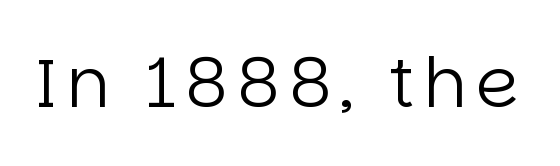
{"serif": "no", "italic": "no", "bold": "no", "weight": "regular", "width": "normal", "stroke_contrast": "low", "x_height": "large", "monospaced": "no", "underline": "no", "glyph_px": 68}
